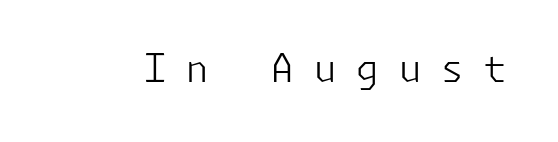
This is not heavy type; no bold has been used. Style check: upright. Type style note: lacks serifs. Type without underlining.
